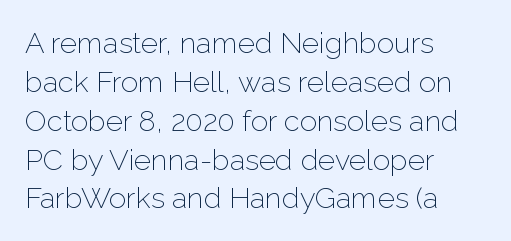
The image shows 29 px light sans-serif type, upright; set left-aligned, normal line spacing (1.34x), normal letter spacing, not underlined; low stroke contrast and a medium x-height.
